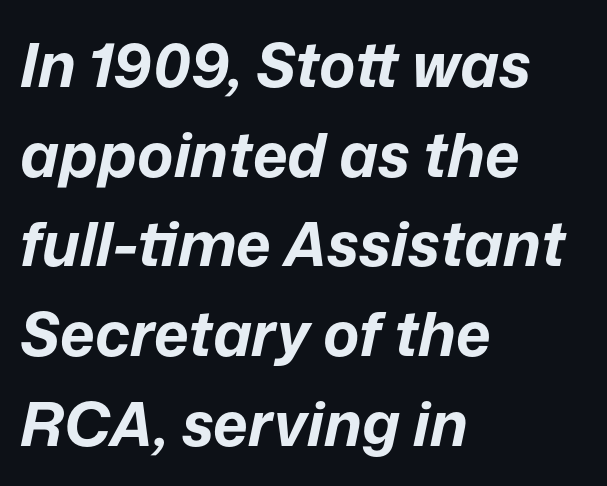
Q: Is the text bold? A: Yes.
Q: Is the text italic (slanted)? A: Yes, it leans right by about 12 degrees.
Q: Is the text underlined? A: No.
Q: How is the paragraph aligned? A: Left-aligned.
Q: Is the spacing between letters normal or unusually wide? A: Normal.
Q: Is the spacing between lines tight, normal or loose? A: Normal.
Q: Width (condensed, normal, or wide)? A: Normal.
Q: Stroke contrast? A: Low.
Q: x-height? A: Medium.
Q: Monospaced? A: No.
